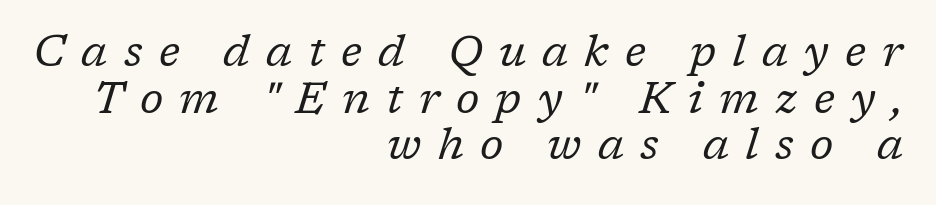
The image shows 44 px regular-weight serif type, italic (leaning right); set right-aligned, tight line spacing (1.06x), unusually wide letter spacing (+0.37 em), not underlined; low stroke contrast and a medium x-height.
